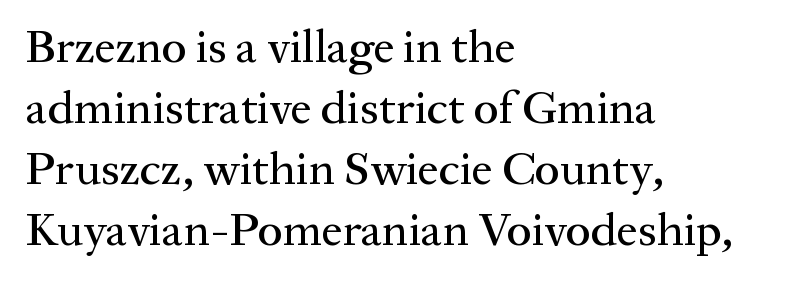
Q: Is the text italic (slanted)? A: No, it is upright.
Q: Is the typeface a serif or a sans-serif typeface? A: Serif.
Q: Is the text underlined? A: No.
Q: How is the paragraph aligned? A: Left-aligned.
Q: Is the spacing between letters normal or unusually wide? A: Normal.
Q: Is the spacing between lines tight, normal or loose? A: Normal.
Q: Width (condensed, normal, or wide)? A: Normal.
Q: Stroke contrast? A: Medium.
Q: x-height? A: Medium.
Q: Monospaced? A: No.
